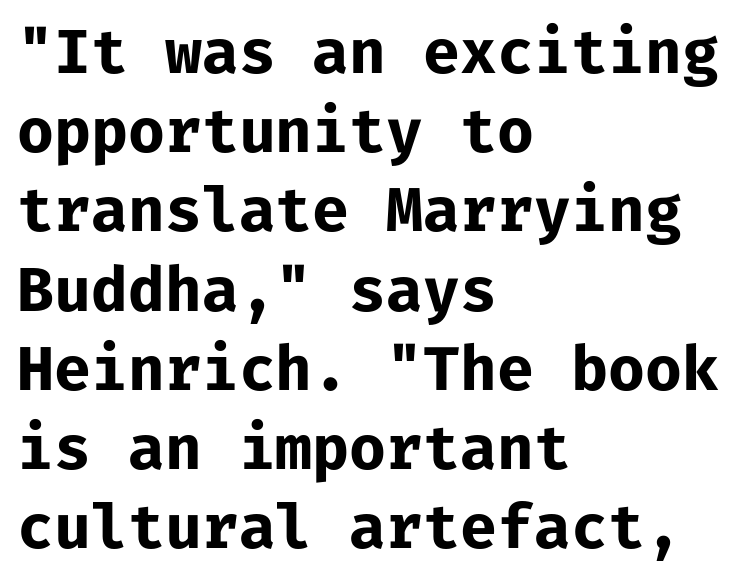
The image shows 60 px bold sans-serif type, upright, monospaced; set left-aligned, normal line spacing (1.32x), normal letter spacing, not underlined; low stroke contrast and a medium x-height.
